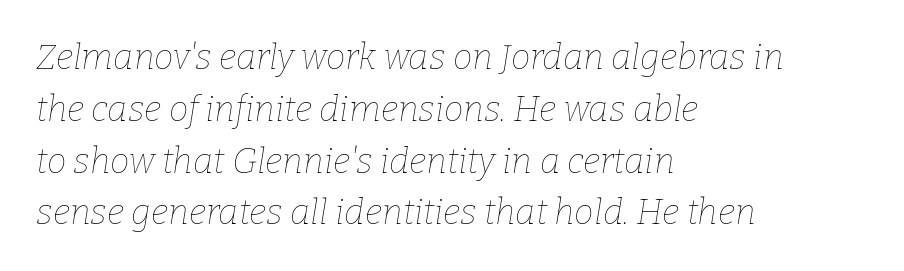
The image shows 35 px thin type, italic (leaning right); set left-aligned, normal line spacing (1.48x), normal letter spacing, not underlined; low stroke contrast and a medium x-height.
